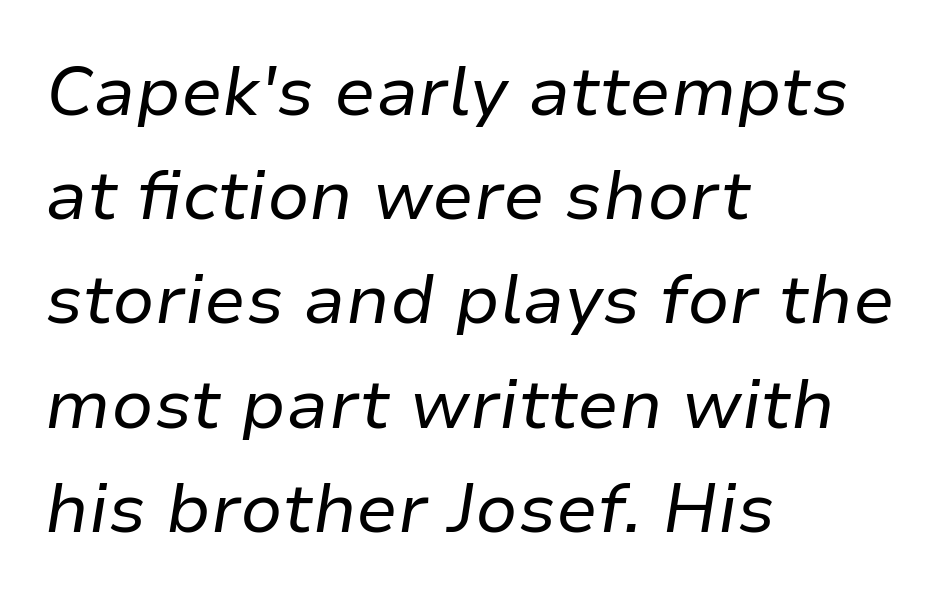
Left-aligned paragraph, ragged on the right. Only glyphs here, with clear space below each row. Emphasis-style slanted type is in use. Ink coverage per letter is moderate at most.
